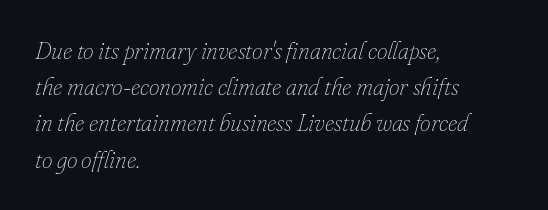
Q: Is the text bold? A: No.
Q: Is the text italic (slanted)? A: Yes, it leans right by about 16 degrees.
Q: Is the text underlined? A: No.
Q: How is the paragraph aligned? A: Left-aligned.
Q: Is the spacing between letters normal or unusually wide? A: Normal.
Q: Is the spacing between lines tight, normal or loose? A: Normal.
